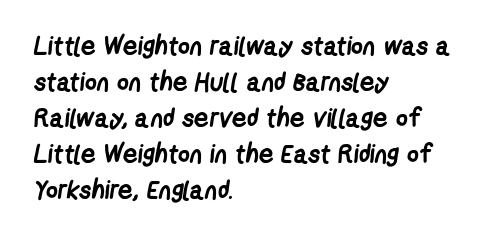
{"bold": "yes", "underline": "no", "align": "left", "line_spacing": "normal", "line_spacing_ratio": 1.38, "letter_spacing": "normal", "letter_spacing_em": 0.0, "glyph_px": 26}
